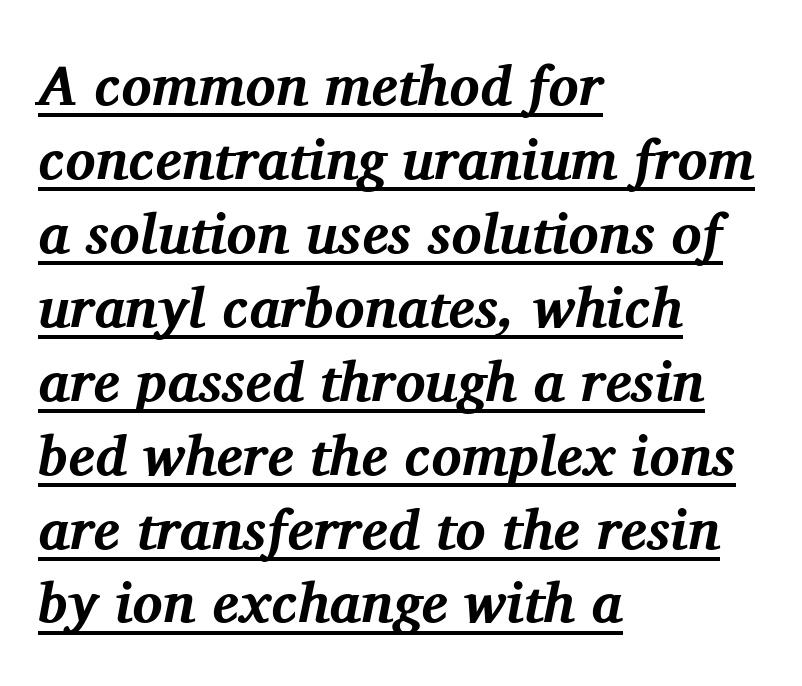
Q: Is the text bold? A: Yes.
Q: Is the text italic (slanted)? A: Yes, it leans right by about 11 degrees.
Q: Is the typeface a serif or a sans-serif typeface? A: Serif.
Q: Is the text underlined? A: Yes.
Q: How is the paragraph aligned? A: Left-aligned.
Q: Is the spacing between letters normal or unusually wide? A: Normal.
Q: Is the spacing between lines tight, normal or loose? A: Normal.
Q: Width (condensed, normal, or wide)? A: Normal.
Q: Stroke contrast? A: Medium.
Q: x-height? A: Medium.
Q: Monospaced? A: No.
